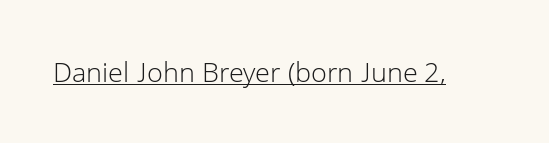
Q: Is the text bold? A: No.
Q: Is the text italic (slanted)? A: No, it is upright.
Q: Is the text underlined? A: Yes.
Q: Is the spacing between letters normal or unusually wide? A: Normal.
